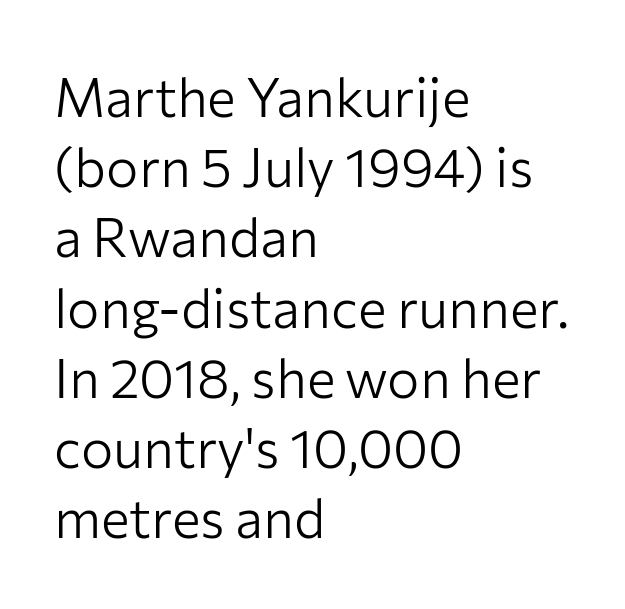
{"serif": "no", "italic": "no", "bold": "no", "weight": "light", "width": "normal", "stroke_contrast": "low", "x_height": "medium", "monospaced": "no", "underline": "no", "align": "left", "line_spacing": "normal", "line_spacing_ratio": 1.3, "letter_spacing": "normal", "letter_spacing_em": 0.0, "glyph_px": 54}
